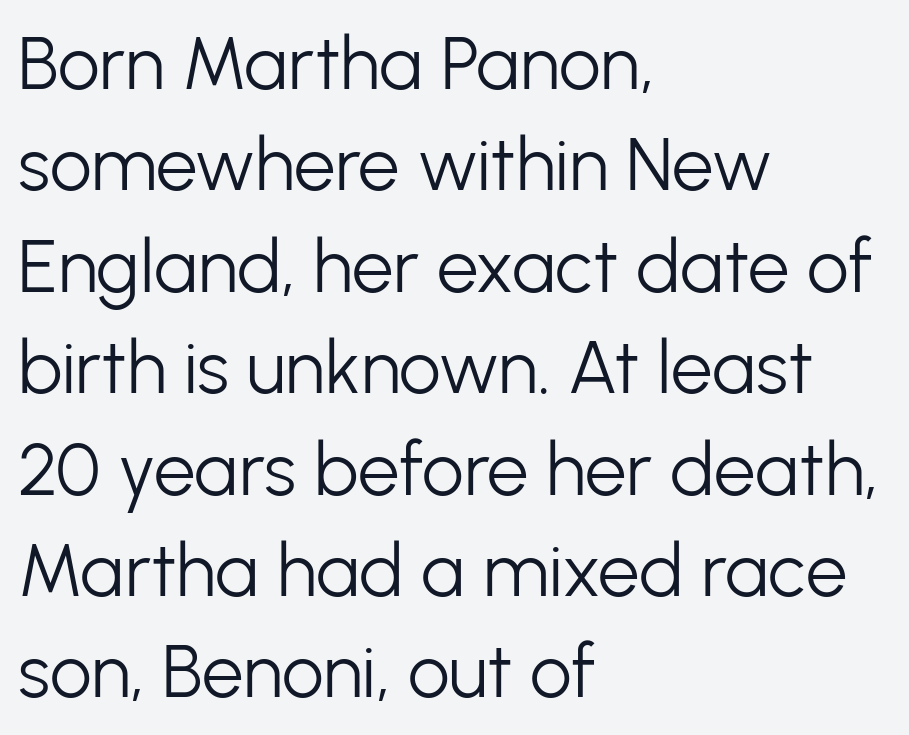
The image shows 74 px light sans-serif type, upright; set left-aligned, normal line spacing (1.37x), normal letter spacing, not underlined; low stroke contrast and a medium x-height.
